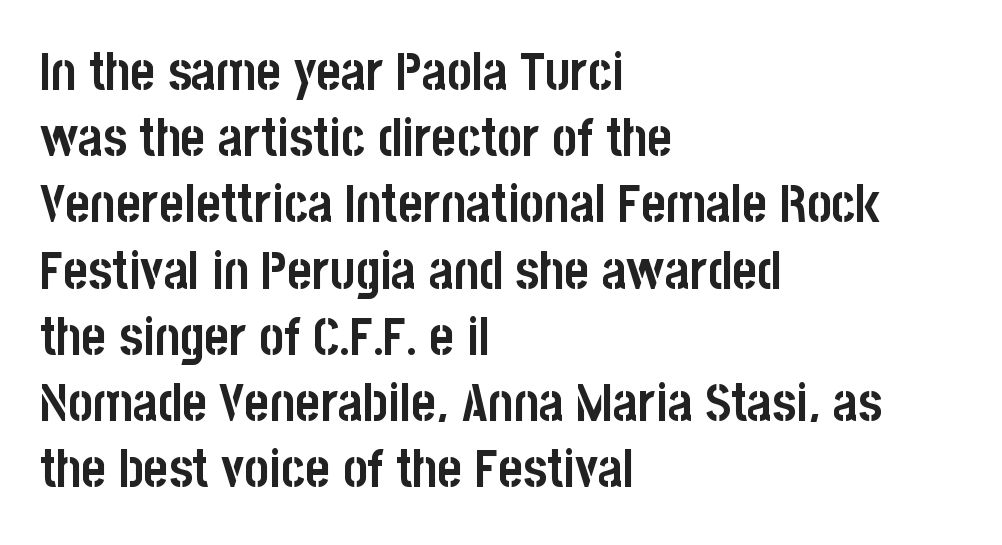
{"serif": "no", "italic": "no", "bold": "yes", "weight": "semibold", "width": "condensed", "stroke_contrast": "low", "x_height": "large", "monospaced": "no", "underline": "no", "align": "left", "line_spacing": "normal", "line_spacing_ratio": 1.25, "letter_spacing": "normal", "letter_spacing_em": 0.0, "glyph_px": 53}
